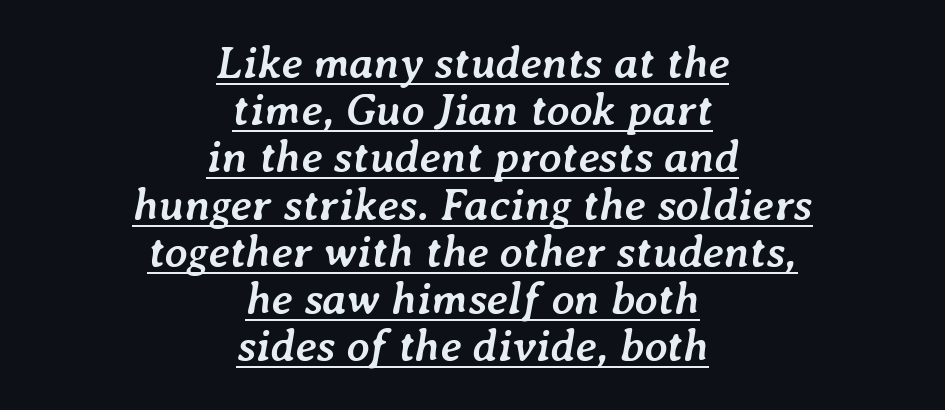
Cramped leading. Underlined type. These words are printed bold, with thick strokes throughout. Is this a fixed-width face? No — the glyphs have proportional, varying widths. The horizontal fit of the characters is conventional and even. This rendering uses center alignment, leaving both contours irregular but symmetric.
